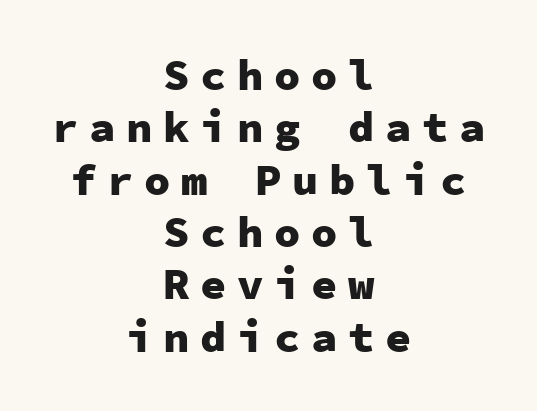
Q: Is the text bold? A: Yes.
Q: Is the text italic (slanted)? A: No, it is upright.
Q: Is the typeface a serif or a sans-serif typeface? A: Sans-serif.
Q: Is the text underlined? A: No.
Q: How is the paragraph aligned? A: Centered.
Q: Is the spacing between letters normal or unusually wide? A: Unusually wide.
Q: Width (condensed, normal, or wide)? A: Normal.
Q: Stroke contrast? A: Low.
Q: x-height? A: Medium.
Q: Monospaced? A: Yes.
